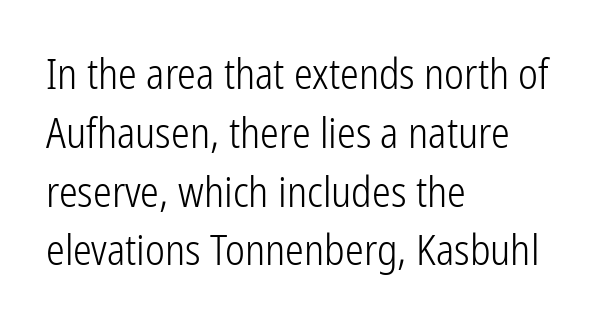
The image shows 42 px light, condensed sans-serif type, upright; set left-aligned, normal line spacing (1.4x), normal letter spacing, not underlined; low stroke contrast and a medium x-height.
